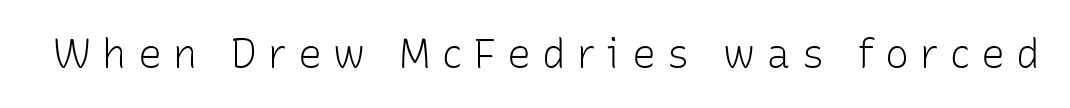
{"serif": "no", "italic": "no", "bold": "no", "weight": "light", "width": "normal", "stroke_contrast": "low", "x_height": "medium", "monospaced": "no", "underline": "no", "letter_spacing": "wide", "letter_spacing_em": 0.28, "glyph_px": 40}
